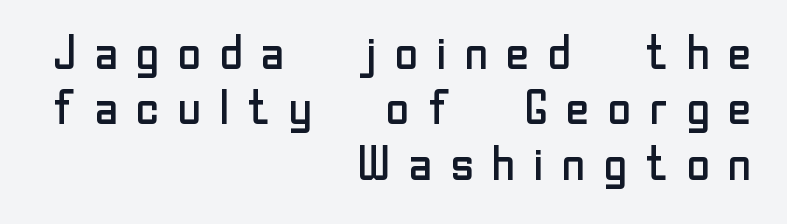
Q: Is the text bold? A: No.
Q: Is the text italic (slanted)? A: No, it is upright.
Q: Is the typeface a serif or a sans-serif typeface? A: Sans-serif.
Q: Is the text underlined? A: No.
Q: How is the paragraph aligned? A: Right-aligned.
Q: Is the spacing between letters normal or unusually wide? A: Unusually wide.
Q: Width (condensed, normal, or wide)? A: Normal.
Q: Stroke contrast? A: Low.
Q: x-height? A: Medium.
Q: Monospaced? A: No.
